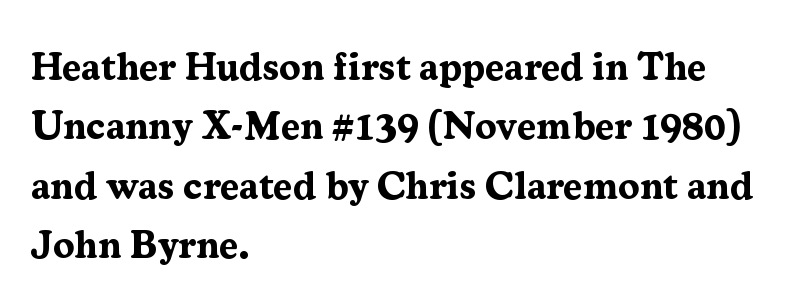
Q: Is the text bold? A: Yes.
Q: Is the text italic (slanted)? A: No, it is upright.
Q: Is the typeface a serif or a sans-serif typeface? A: Serif.
Q: Is the text underlined? A: No.
Q: How is the paragraph aligned? A: Left-aligned.
Q: Is the spacing between letters normal or unusually wide? A: Normal.
Q: Is the spacing between lines tight, normal or loose? A: Normal.
Q: Width (condensed, normal, or wide)? A: Normal.
Q: Stroke contrast? A: Medium.
Q: x-height? A: Medium.
Q: Monospaced? A: No.
